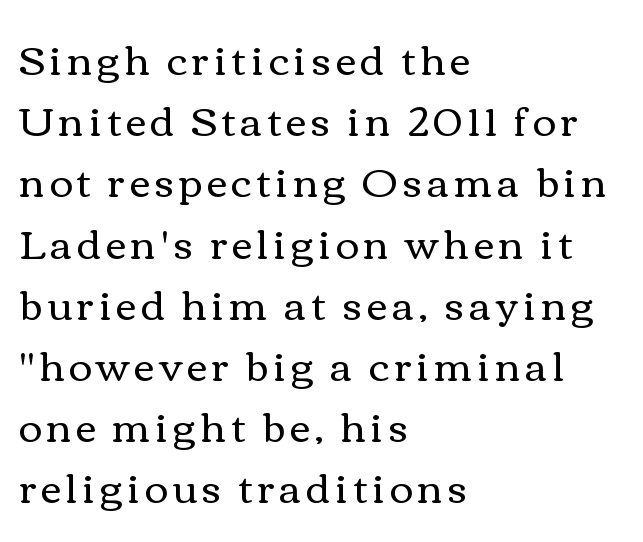
Q: Is the text bold? A: No.
Q: Is the text italic (slanted)? A: No, it is upright.
Q: Is the text underlined? A: No.
Q: How is the paragraph aligned? A: Left-aligned.
Q: Is the spacing between lines tight, normal or loose? A: Normal.
Q: Width (condensed, normal, or wide)? A: Wide.
Q: Stroke contrast? A: Medium.
Q: x-height? A: Medium.
Q: Monospaced? A: No.
